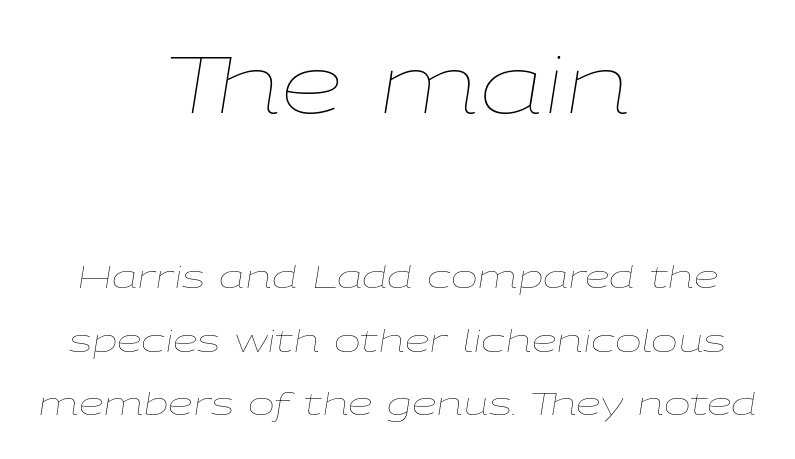
{"italic": "yes", "lean": "right", "slant_degrees": 9, "bold": "no", "weight": "thin", "width": "wide", "stroke_contrast": "low", "x_height": "medium", "monospaced": "no", "underline": "no", "align": "center", "line_spacing": "loose", "line_spacing_ratio": 1.98, "letter_spacing": "normal", "letter_spacing_em": 0.0, "larger_block": "first", "size_ratio": 2.5, "glyph_px": 80}
